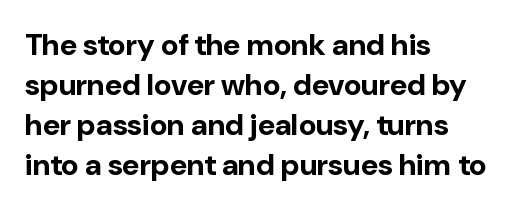
The image shows 30 px bold sans-serif type, upright; set left-aligned, normal line spacing (1.33x), normal letter spacing, not underlined; low stroke contrast and a medium x-height.
